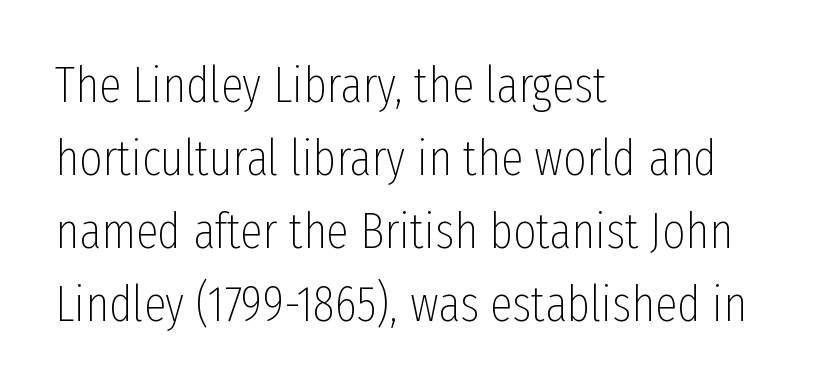
The image shows 50 px thin, condensed sans-serif type, upright; set left-aligned, normal line spacing (1.46x), normal letter spacing, not underlined; low stroke contrast and a medium x-height.
